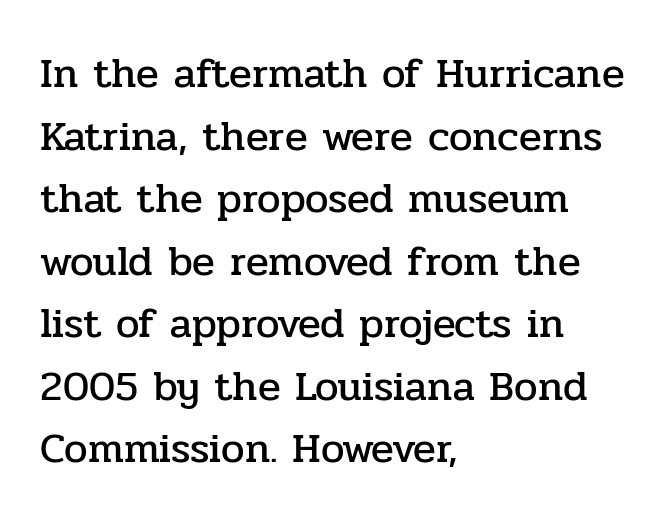
The image shows 42 px serif type, upright; set left-aligned, normal line spacing (1.49x), normal letter spacing, not underlined; low stroke contrast and a medium x-height.
